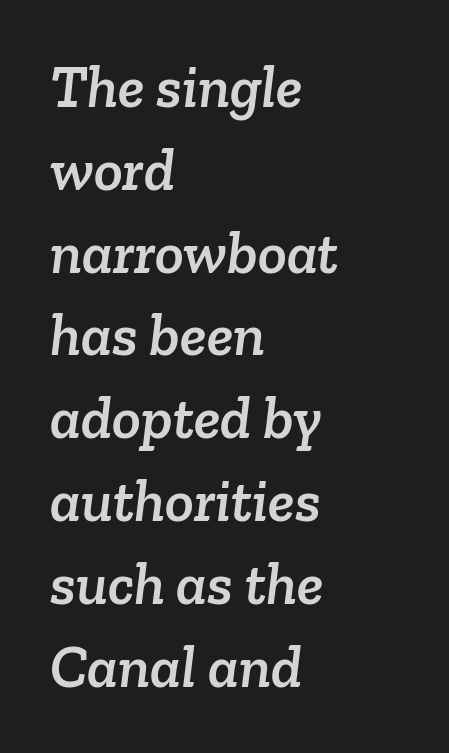
Q: Is the typeface a serif or a sans-serif typeface? A: Serif.
Q: Is the text underlined? A: No.
Q: How is the paragraph aligned? A: Left-aligned.
Q: Is the spacing between letters normal or unusually wide? A: Normal.
Q: Is the spacing between lines tight, normal or loose? A: Normal.
Q: Width (condensed, normal, or wide)? A: Normal.
Q: Stroke contrast? A: Low.
Q: x-height? A: Medium.
Q: Monospaced? A: No.
